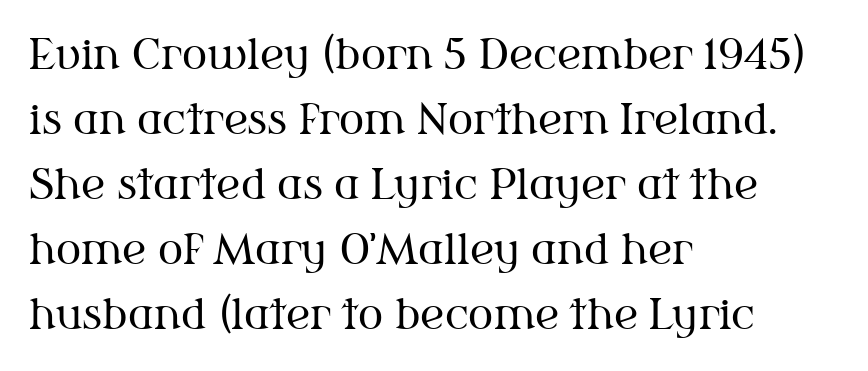
{"serif": "yes", "italic": "no", "bold": "no", "weight": "regular", "width": "normal", "stroke_contrast": "medium", "x_height": "medium", "monospaced": "no", "underline": "no", "align": "left", "line_spacing": "normal", "line_spacing_ratio": 1.55, "letter_spacing": "normal", "letter_spacing_em": 0.0, "glyph_px": 42}
